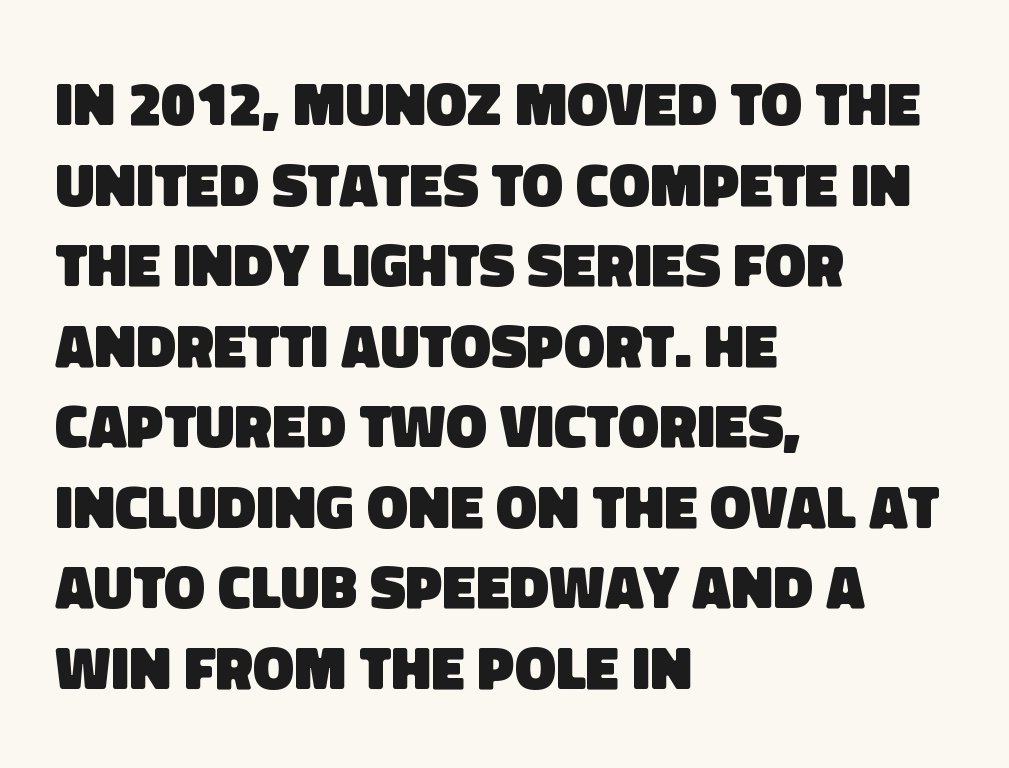
The letters advance in unequal steps, a hallmark of proportional type. Stroke terminals: plain, sans-serif. Words appear dense and cohesive because spacing is normal. The words here are not underlined. The text block is weighted toward the left margin, trailing off unevenly rightward. The rows are spaced the way most documents space them.
